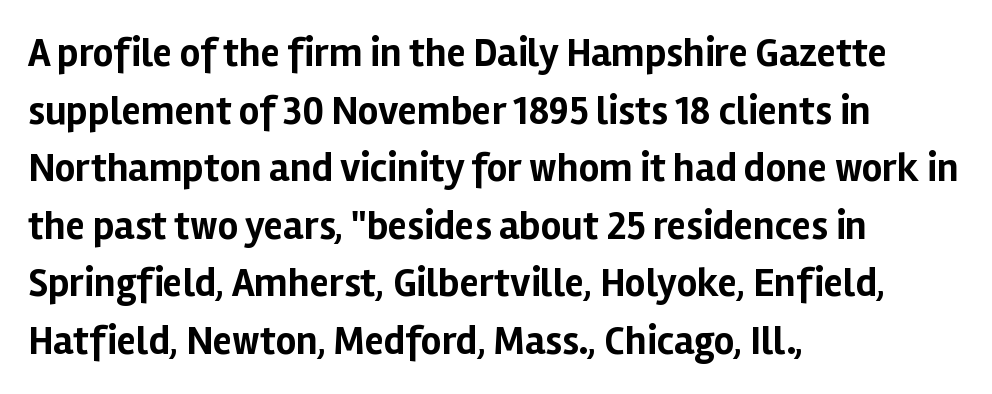
The image shows 40 px bold sans-serif type, upright; set left-aligned, normal line spacing (1.44x), normal letter spacing, not underlined; low stroke contrast and a medium x-height.
